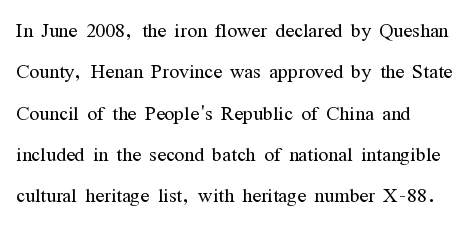
Q: Is the text bold? A: No.
Q: Is the text italic (slanted)? A: No, it is upright.
Q: Is the text underlined? A: No.
Q: How is the paragraph aligned? A: Left-aligned.
Q: Is the spacing between letters normal or unusually wide? A: Normal.
Q: Is the spacing between lines tight, normal or loose? A: Normal.
